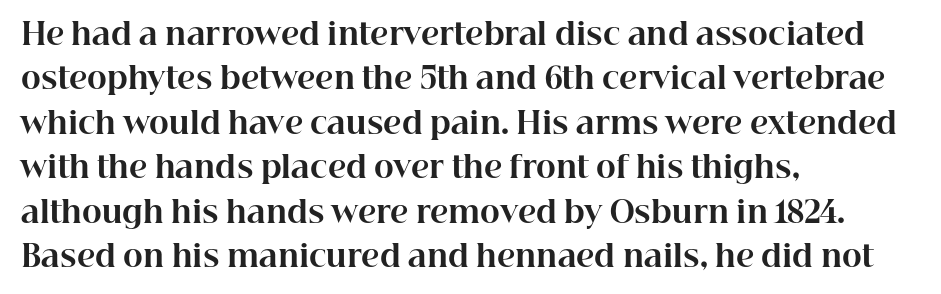
{"serif": "yes", "italic": "no", "bold": "yes", "weight": "bold", "width": "normal", "stroke_contrast": "high", "x_height": "medium", "monospaced": "no", "underline": "no", "align": "left", "line_spacing": "normal", "line_spacing_ratio": 1.48, "letter_spacing": "normal", "letter_spacing_em": 0.0, "glyph_px": 30}
